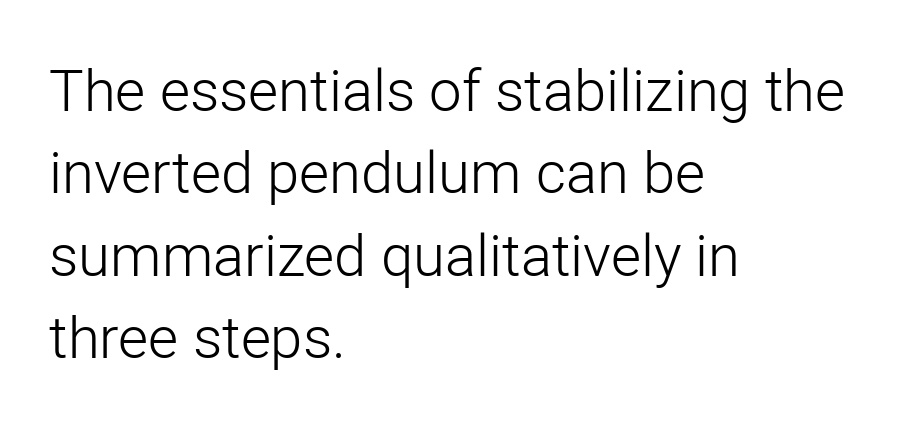
Ordinary non-slanted type is in use. You could not count columns in this text — the font is proportionally spaced. Are there feet on the stems? There aren't — it's a sans. Does extra space separate the letters? No, they use regular spacing. Each row of text sits above clean, open space.
